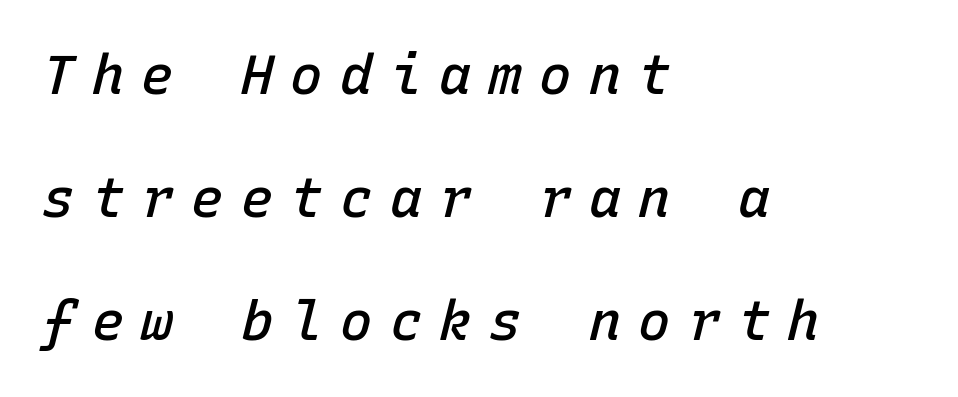
{"italic": "yes", "lean": "right", "slant_degrees": 15, "bold": "semi", "weight": "semibold", "width": "normal", "stroke_contrast": "low", "x_height": "medium", "monospaced": "yes", "underline": "no", "align": "left", "line_spacing": "loose", "line_spacing_ratio": 2.28, "letter_spacing": "wide", "letter_spacing_em": 0.32, "glyph_px": 54}
